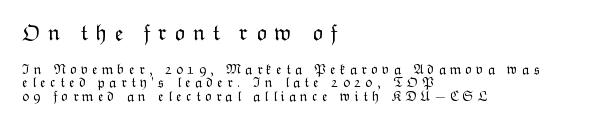
There is plenty of visible air inserted between adjacent glyphs. The words here are not underlined. This is the regular roman posture of the typeface. The weight tops out at a normal text grade. The ragged edge is on the right, which tells us the setting is flush left. The designer gave the opening block more size than the closing block.
